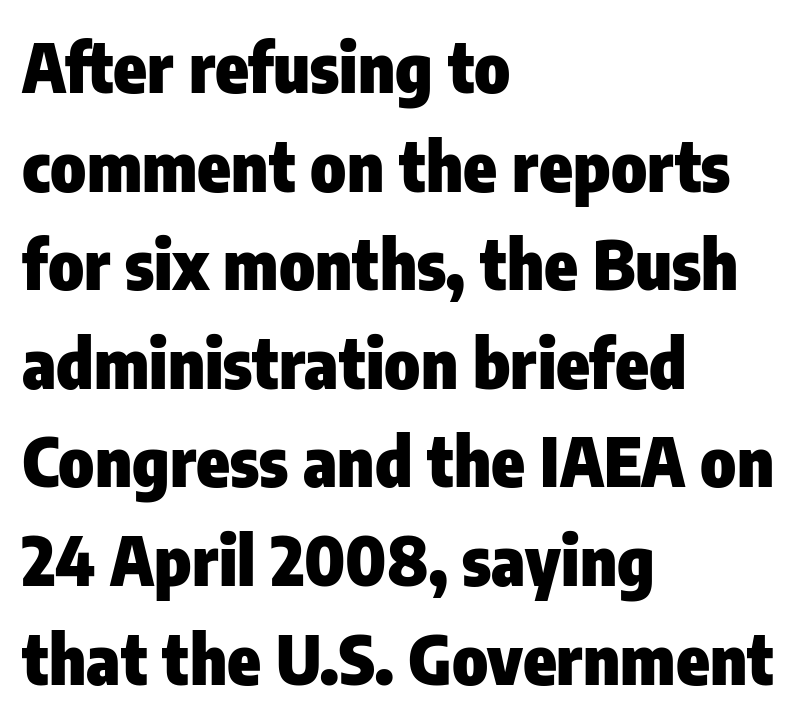
The letters are bold, with thick, heavy strokes. This sample has the flowing, uneven cadence of proportional lettering. Is the block centered? No — it sits flush against the left margin. Words appear dense and cohesive because spacing is normal.
